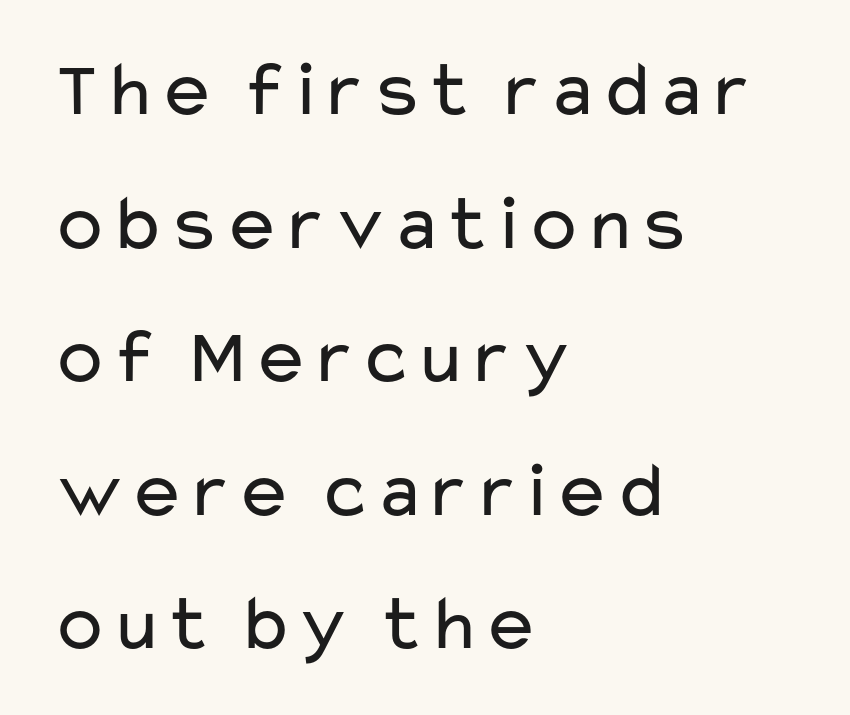
{"serif": "no", "italic": "no", "bold": "no", "weight": "regular", "width": "wide", "stroke_contrast": "low", "x_height": "medium", "monospaced": "no", "underline": "no", "align": "left", "line_spacing": "normal", "line_spacing_ratio": 1.69, "letter_spacing": "normal", "letter_spacing_em": 0.0, "glyph_px": 79}
